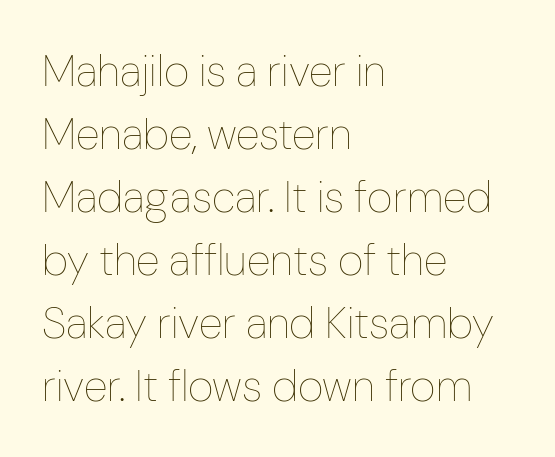
Casual observation: everything's shoved over to the left. Weight class: somewhere from thin through regular. Character widths vary here, with narrow letters taking less room than wide ones. The specimen reads as upright at a glance. Descenders hang freely into open space.
